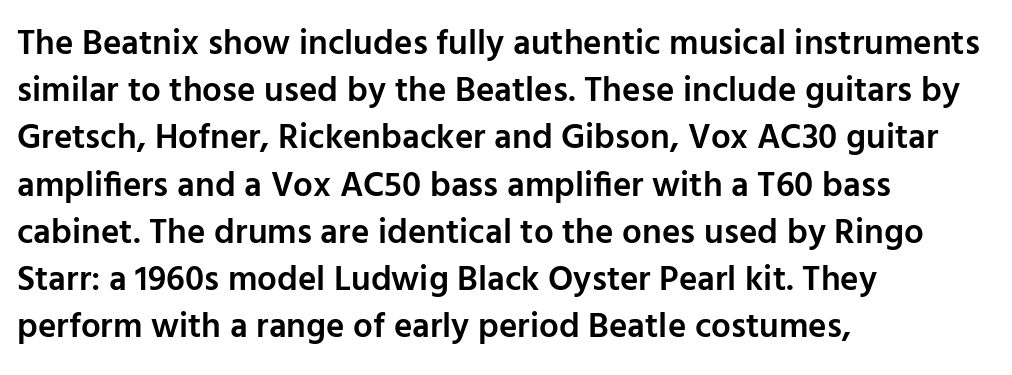
{"serif": "no", "italic": "no", "bold": "semi", "weight": "semibold", "width": "normal", "stroke_contrast": "low", "x_height": "medium", "monospaced": "no", "underline": "no", "align": "left", "line_spacing": "normal", "line_spacing_ratio": 1.35, "letter_spacing": "normal", "letter_spacing_em": 0.0, "glyph_px": 35}
